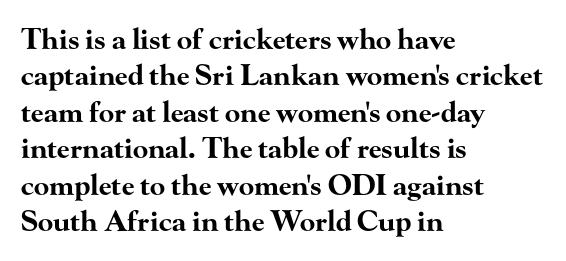
{"serif": "yes", "italic": "no", "bold": "yes", "weight": "bold", "width": "wide", "stroke_contrast": "high", "x_height": "small", "monospaced": "no", "underline": "no", "align": "left", "line_spacing": "normal", "line_spacing_ratio": 1.3, "letter_spacing": "normal", "letter_spacing_em": 0.0, "glyph_px": 28}
